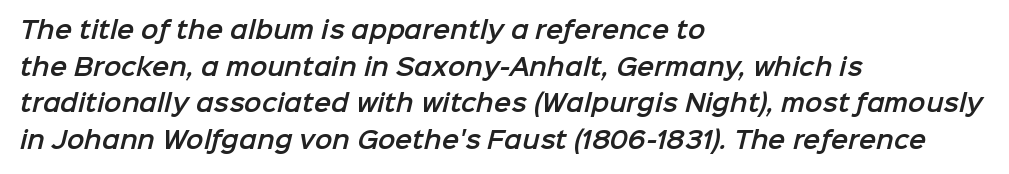
Caption: multi-line text, flush left, ragged right. Only glyphs here, with clear space below each row. Vertically, the passage feels balanced, rows spaced as you'd expect. Here the glyphs are tracked normally, forming tight word shapes.
